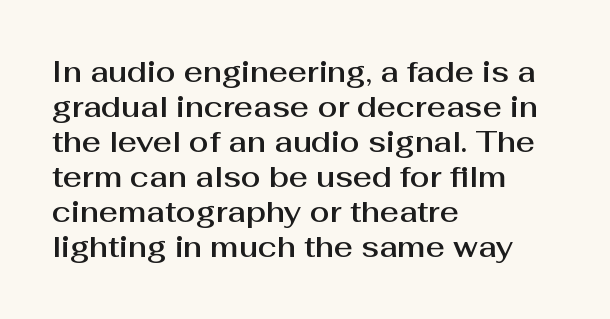
{"serif": "no", "italic": "no", "width": "normal", "stroke_contrast": "medium", "x_height": "medium", "monospaced": "no", "underline": "no", "align": "left", "line_spacing_ratio": 1.21, "letter_spacing": "normal", "letter_spacing_em": 0.0, "glyph_px": 29}
